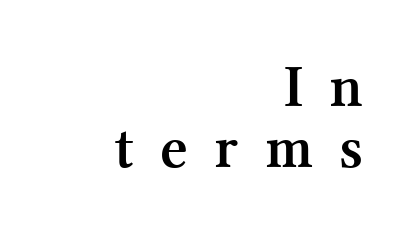
{"serif": "yes", "italic": "no", "bold": "yes", "weight": "semibold", "width": "normal", "stroke_contrast": "medium", "x_height": "medium", "monospaced": "no", "underline": "no", "align": "right", "line_spacing": "tight", "line_spacing_ratio": 1.01, "letter_spacing": "wide", "letter_spacing_em": 0.44, "glyph_px": 60}
